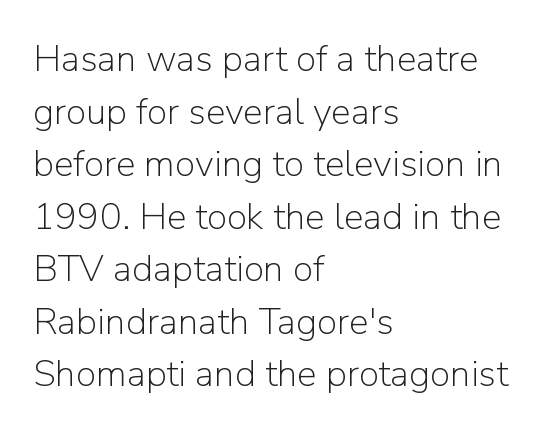
{"serif": "no", "italic": "no", "bold": "no", "weight": "light", "width": "normal", "stroke_contrast": "low", "x_height": "medium", "monospaced": "no", "underline": "no", "align": "left", "line_spacing": "normal", "line_spacing_ratio": 1.42, "letter_spacing": "normal", "letter_spacing_em": 0.0, "glyph_px": 37}
